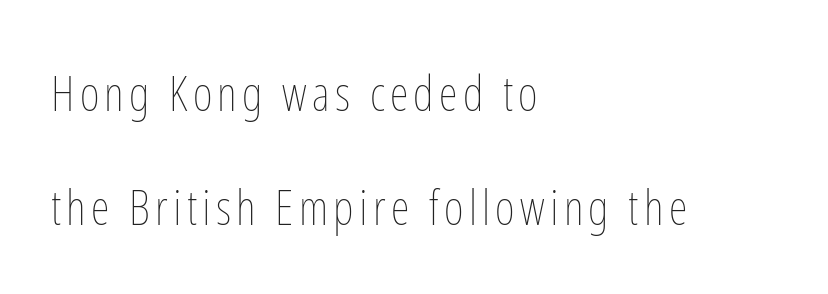
{"italic": "no", "bold": "no", "weight": "thin", "width": "condensed", "stroke_contrast": "low", "x_height": "medium", "monospaced": "no", "underline": "no", "align": "left", "line_spacing": "loose", "line_spacing_ratio": 2.38, "glyph_px": 48}
